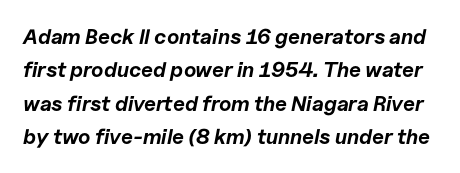
Q: Is the text bold? A: Yes.
Q: Is the text italic (slanted)? A: Yes, it leans right by about 11 degrees.
Q: Is the text underlined? A: No.
Q: Is the spacing between letters normal or unusually wide? A: Normal.
Q: Is the spacing between lines tight, normal or loose? A: Normal.
